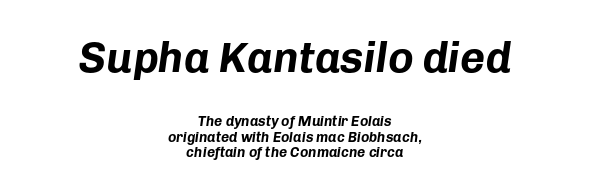
Q: Is the text bold? A: Yes.
Q: Is the text italic (slanted)? A: Yes, it leans right by about 8 degrees.
Q: Is the text underlined? A: No.
Q: How is the paragraph aligned? A: Centered.
Q: Is the spacing between letters normal or unusually wide? A: Normal.
Q: Is the spacing between lines tight, normal or loose? A: Tight.
Q: Which block of text is set in a larger size, the first (top) or the second (bottom)? A: The first (top) one.
Q: Width (condensed, normal, or wide)? A: Normal.
Q: Stroke contrast? A: Low.
Q: x-height? A: Medium.
Q: Monospaced? A: No.
